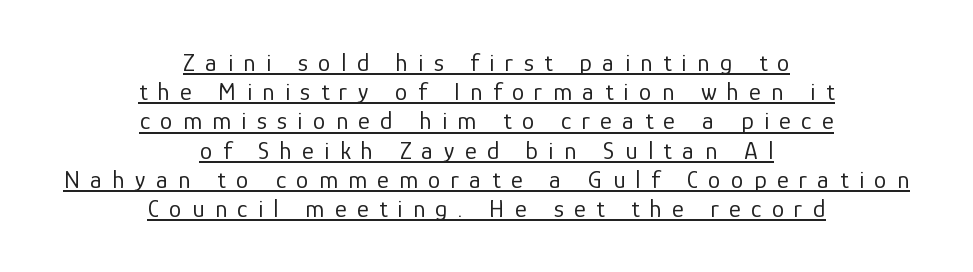
Q: Is the text bold? A: No.
Q: Is the text italic (slanted)? A: No, it is upright.
Q: Is the text underlined? A: Yes.
Q: How is the paragraph aligned? A: Centered.
Q: Is the spacing between letters normal or unusually wide? A: Unusually wide.
